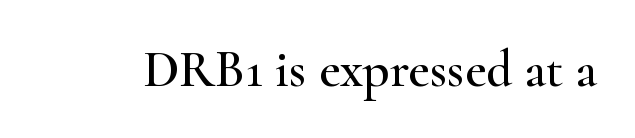
{"serif": "yes", "italic": "no", "width": "wide", "stroke_contrast": "high", "x_height": "small", "monospaced": "no", "underline": "no", "letter_spacing": "normal", "letter_spacing_em": 0.0, "glyph_px": 52}
